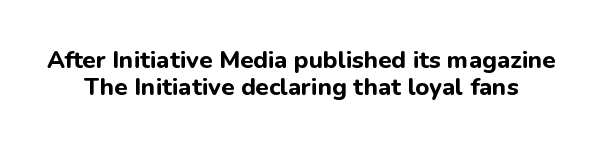
Q: Is the text bold? A: Yes.
Q: Is the text italic (slanted)? A: No, it is upright.
Q: Is the text underlined? A: No.
Q: Is the spacing between letters normal or unusually wide? A: Normal.
Q: Is the spacing between lines tight, normal or loose? A: Tight.
